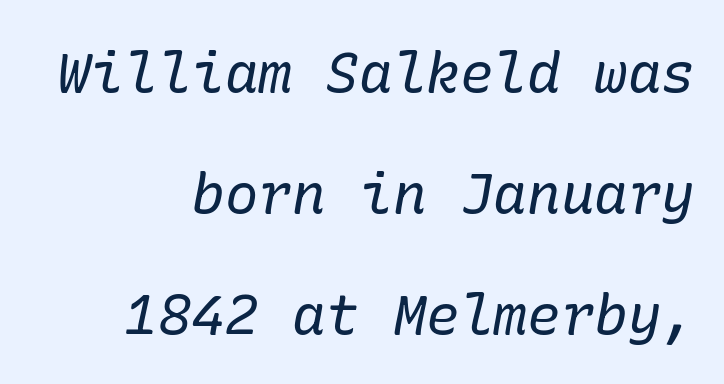
{"italic": "yes", "lean": "right", "slant_degrees": 10, "bold": "no", "weight": "regular", "width": "normal", "stroke_contrast": "low", "x_height": "medium", "underline": "no", "align": "right", "line_spacing": "loose", "line_spacing_ratio": 2.16, "letter_spacing": "normal", "letter_spacing_em": 0.0, "glyph_px": 56}
